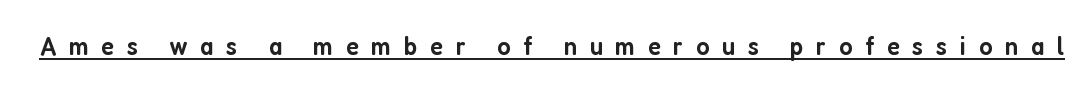
{"italic": "no", "bold": "semi", "underline": "yes", "letter_spacing": "wide", "letter_spacing_em": 0.47, "glyph_px": 27}
